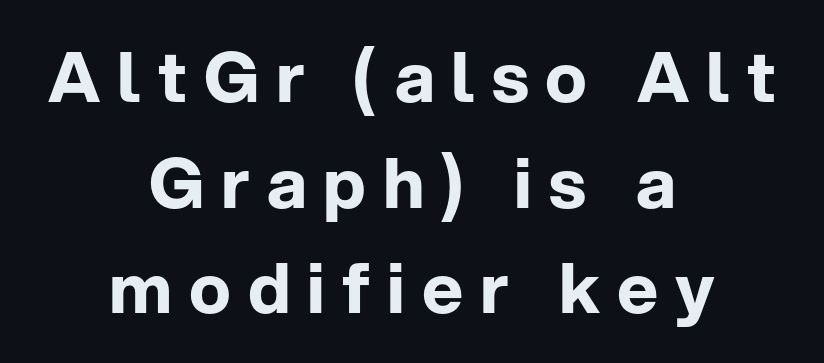
{"serif": "no", "italic": "no", "bold": "yes", "weight": "bold", "width": "normal", "stroke_contrast": "low", "x_height": "medium", "monospaced": "no", "underline": "no", "align": "center", "line_spacing": "normal", "line_spacing_ratio": 1.51, "letter_spacing": "wide", "letter_spacing_em": 0.24, "glyph_px": 70}
